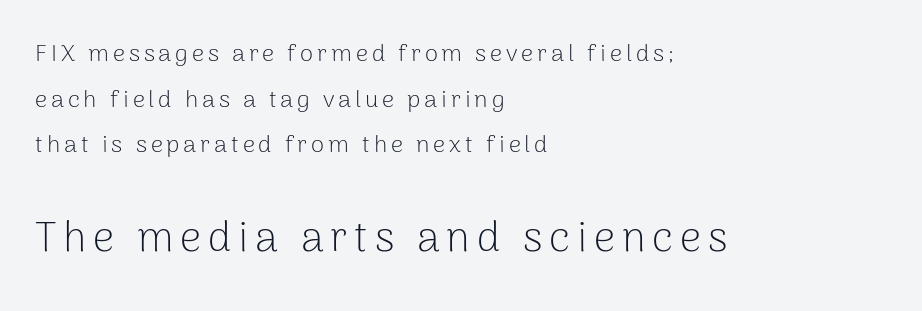
The image shows 42 px light sans-serif type, upright; set left-aligned, loose line spacing (1.9x), not underlined; the second (bottom) block is 1.75x larger; low stroke contrast and a medium x-height.
